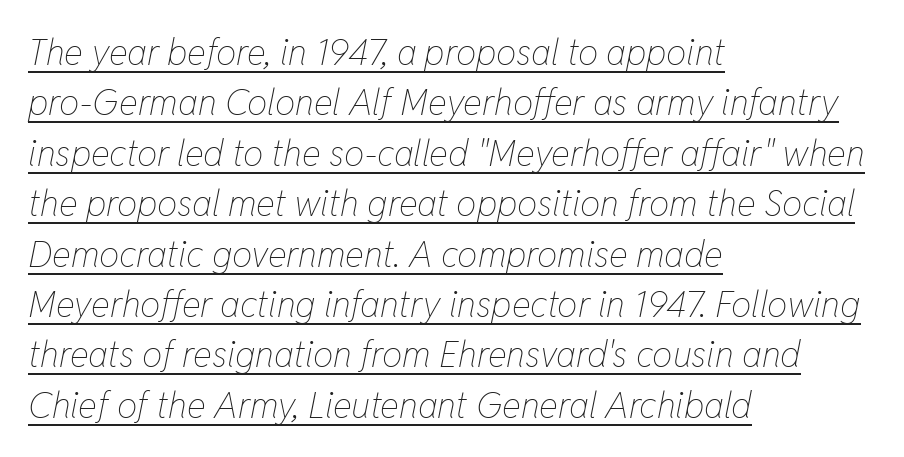
Q: Is the text bold? A: No.
Q: Is the text italic (slanted)? A: Yes, it leans right by about 11 degrees.
Q: Is the text underlined? A: Yes.
Q: How is the paragraph aligned? A: Left-aligned.
Q: Is the spacing between letters normal or unusually wide? A: Normal.
Q: Is the spacing between lines tight, normal or loose? A: Normal.
Q: Width (condensed, normal, or wide)? A: Condensed.
Q: Stroke contrast? A: Low.
Q: x-height? A: Medium.
Q: Monospaced? A: No.
